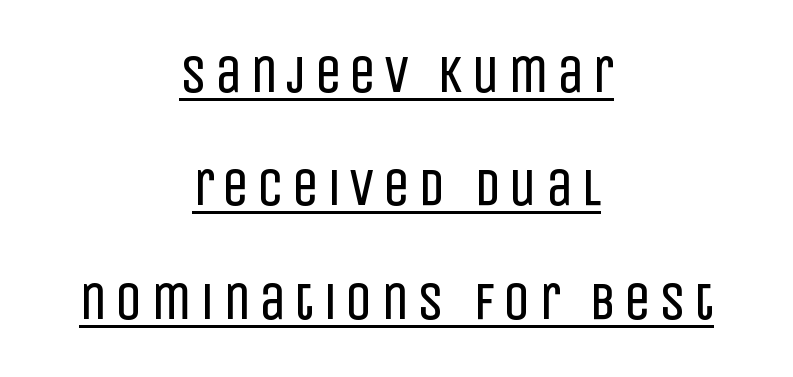
Q: Is the text bold? A: No.
Q: Is the text italic (slanted)? A: No, it is upright.
Q: Is the typeface a serif or a sans-serif typeface? A: Sans-serif.
Q: Is the text underlined? A: Yes.
Q: How is the paragraph aligned? A: Centered.
Q: Is the spacing between lines tight, normal or loose? A: Loose.
Q: Width (condensed, normal, or wide)? A: Condensed.
Q: Stroke contrast? A: Low.
Q: x-height? A: Large.
Q: Monospaced? A: No.
